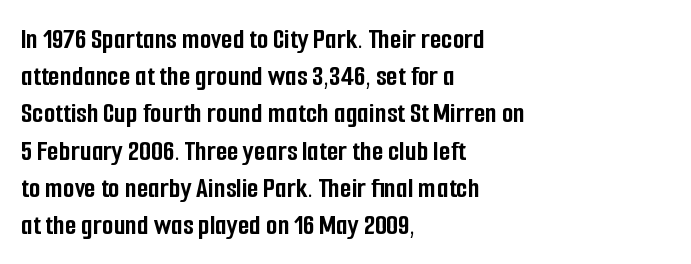
{"serif": "no", "italic": "no", "bold": "yes", "weight": "semibold", "width": "condensed", "stroke_contrast": "low", "x_height": "medium", "monospaced": "no", "underline": "no", "align": "left", "line_spacing_ratio": 1.24, "letter_spacing": "normal", "letter_spacing_em": 0.0, "glyph_px": 30}
